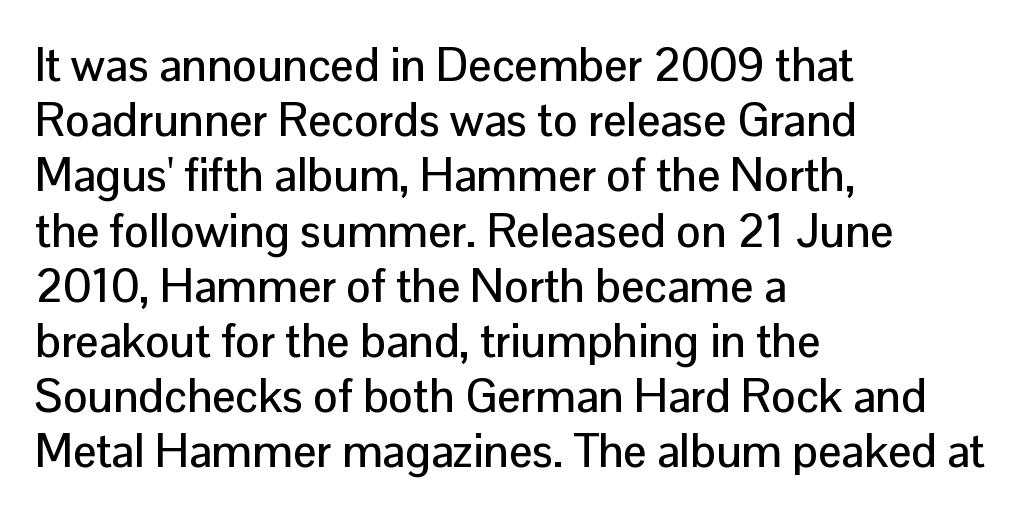
The image shows 46 px sans-serif type, upright; set left-aligned, line spacing 1.2x, normal letter spacing, not underlined; low stroke contrast and a medium x-height.
